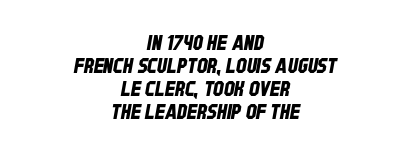
The image shows 21 px text type; set centered, tight line spacing (1.1x), normal letter spacing, not underlined.
